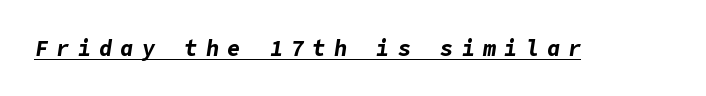
The rendered words wear a rule along their underside. The gaps between neighbouring characters are conspicuously large. Notice how the stems are inclined rather than vertical — that's the hallmark of italics. Stroke thickness is high; the sample reads as a true bold.
